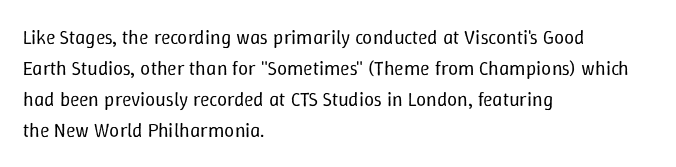
The face looks like a standard text weight, possibly lighter. The type is set solid horizontally, with unmodified tracking. The lettering stays uniformly vertical, giving the passage a roman look. Leading: standard. Casual observation: everything's shoved over to the left.
